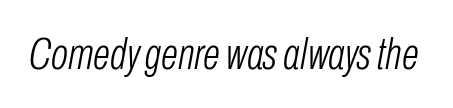
Q: Is the text bold? A: No.
Q: Is the text italic (slanted)? A: Yes, it leans right by about 10 degrees.
Q: Is the text underlined? A: No.
Q: Is the spacing between letters normal or unusually wide? A: Normal.
Q: Width (condensed, normal, or wide)? A: Condensed.
Q: Stroke contrast? A: Low.
Q: x-height? A: Medium.
Q: Monospaced? A: No.
